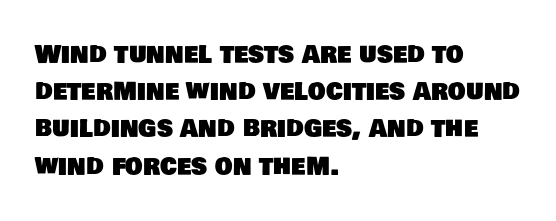
{"underline": "no", "align": "left", "line_spacing": "normal", "line_spacing_ratio": 1.49, "letter_spacing": "normal", "letter_spacing_em": 0.0, "glyph_px": 25}
